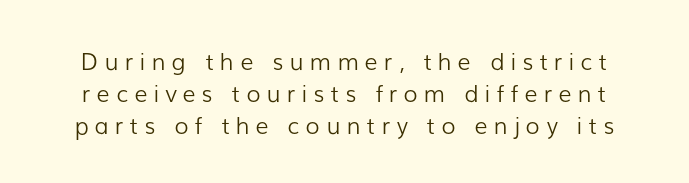
There is plenty of visible air inserted between adjacent glyphs. Every stem runs plumb, perpendicular to the baseline. Regarding leading, the lines here are spaced in the standard way. Unbolded letterforms with no extra heft. The string is rendered with underlining switched off.
